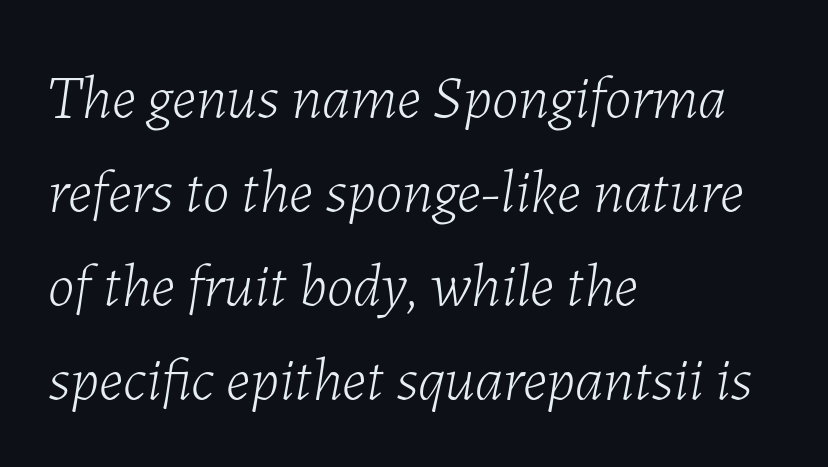
{"italic": "yes", "lean": "right", "slant_degrees": 7, "bold": "no", "weight": "light", "width": "normal", "stroke_contrast": "low", "x_height": "medium", "monospaced": "no", "underline": "no", "align": "left", "line_spacing": "normal", "line_spacing_ratio": 1.54, "letter_spacing": "normal", "letter_spacing_em": 0.0, "glyph_px": 61}
